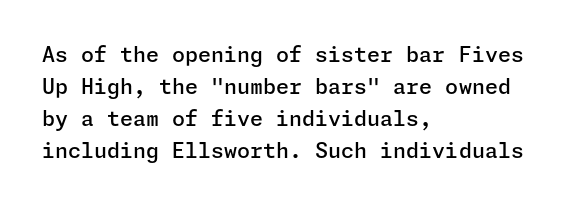
Q: Is the text bold? A: Semi-bold.
Q: Is the text italic (slanted)? A: No, it is upright.
Q: Is the text underlined? A: No.
Q: How is the paragraph aligned? A: Left-aligned.
Q: Is the spacing between letters normal or unusually wide? A: Normal.
Q: Is the spacing between lines tight, normal or loose? A: Normal.
